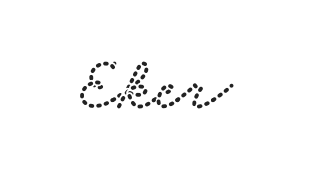
The image shows 77 px wide serif type; set normal letter spacing, not underlined; low stroke contrast and a small x-height.
